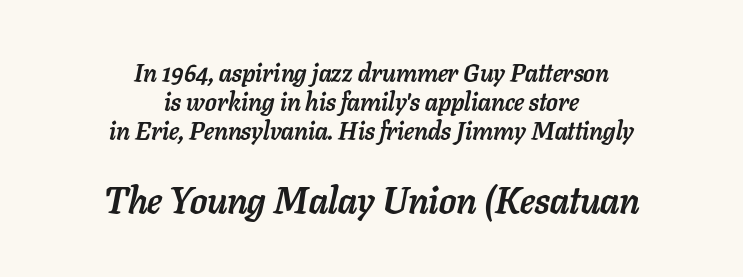
Q: Is the text bold? A: Yes.
Q: Is the text italic (slanted)? A: Yes, it leans right by about 11 degrees.
Q: Is the text underlined? A: No.
Q: How is the paragraph aligned? A: Centered.
Q: Is the spacing between letters normal or unusually wide? A: Normal.
Q: Which block of text is set in a larger size, the first (top) or the second (bottom)? A: The second (bottom) one.
Q: Width (condensed, normal, or wide)? A: Normal.
Q: Stroke contrast? A: Low.
Q: x-height? A: Medium.
Q: Monospaced? A: No.
